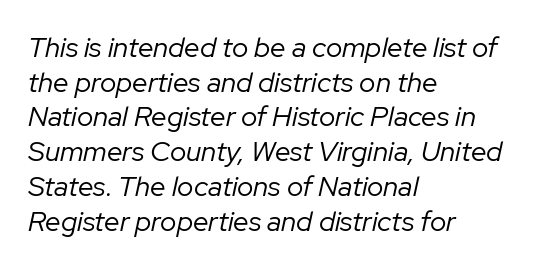
Q: Is the text bold? A: No.
Q: Is the text italic (slanted)? A: Yes, it leans right by about 12 degrees.
Q: Is the text underlined? A: No.
Q: How is the paragraph aligned? A: Left-aligned.
Q: Is the spacing between letters normal or unusually wide? A: Normal.
Q: Width (condensed, normal, or wide)? A: Normal.
Q: Stroke contrast? A: Low.
Q: x-height? A: Medium.
Q: Monospaced? A: No.
